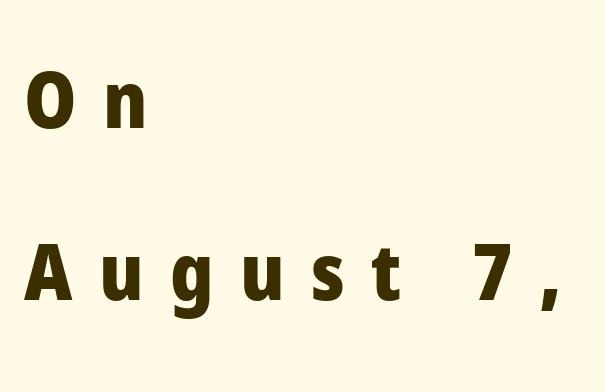
Q: Is the text bold? A: Yes.
Q: Is the text italic (slanted)? A: No, it is upright.
Q: Is the typeface a serif or a sans-serif typeface? A: Sans-serif.
Q: Is the text underlined? A: No.
Q: How is the paragraph aligned? A: Left-aligned.
Q: Is the spacing between letters normal or unusually wide? A: Unusually wide.
Q: Is the spacing between lines tight, normal or loose? A: Loose.
Q: Width (condensed, normal, or wide)? A: Normal.
Q: Stroke contrast? A: Low.
Q: x-height? A: Medium.
Q: Monospaced? A: No.
